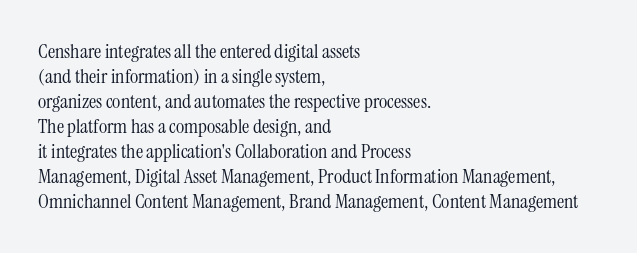
{"italic": "no", "bold": "no", "underline": "no", "align": "left", "line_spacing": "normal", "line_spacing_ratio": 1.25, "letter_spacing": "normal", "letter_spacing_em": 0.0, "glyph_px": 20}
